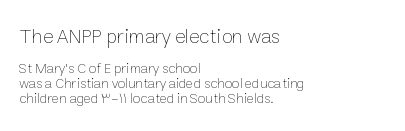
{"italic": "no", "bold": "no", "underline": "no", "align": "left", "line_spacing": "tight", "line_spacing_ratio": 1.06, "letter_spacing": "normal", "letter_spacing_em": 0.0, "larger_block": "first", "size_ratio": 1.43, "glyph_px": 20}
